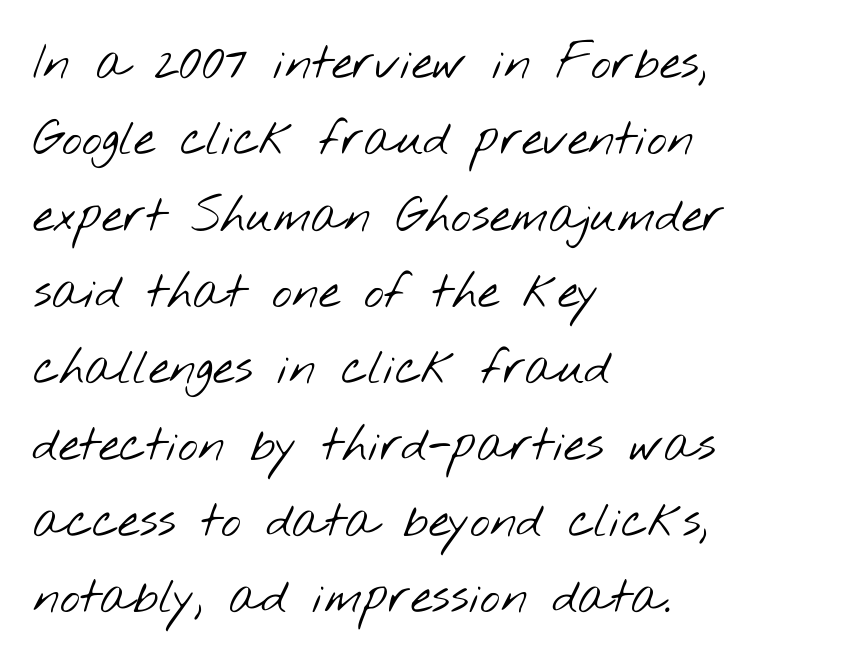
The image shows 48 px light, wide sans-serif type; set left-aligned, normal line spacing (1.59x), normal letter spacing, not underlined; low stroke contrast and a small x-height.
